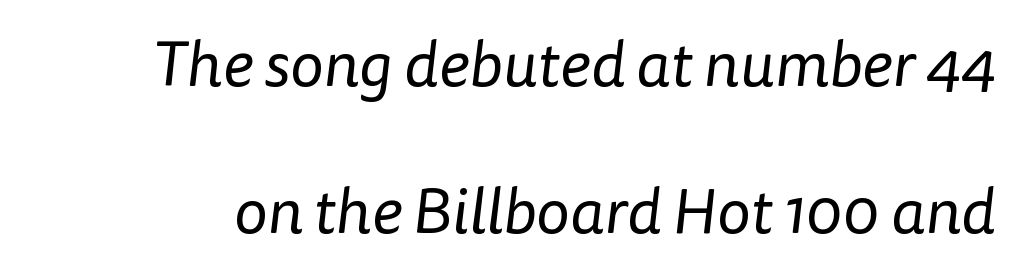
The image shows 64 px regular-weight sans-serif type; set loose line spacing (2.29x), normal letter spacing, not underlined; low stroke contrast and a medium x-height.
